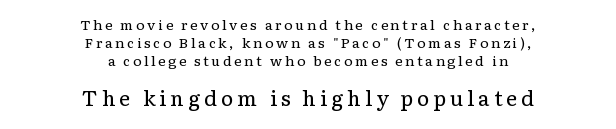
Has an underline been added? It has not. Weight class: somewhere from thin through regular. No italicization has been applied; the sample stays upright. Typeset on center — no edge is straight. Regarding leading, the lines here are spaced in the standard way.
